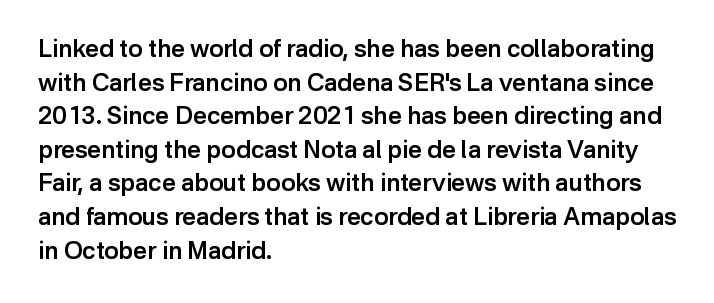
Tall strokes in this sample are plumb rather than angled. Honestly, the letter spacing is just normal — you wouldn't notice it. The foot of each line stays bare and open. The passage shown is semibold, sitting just below true bold. The space between consecutive lines is moderate.
